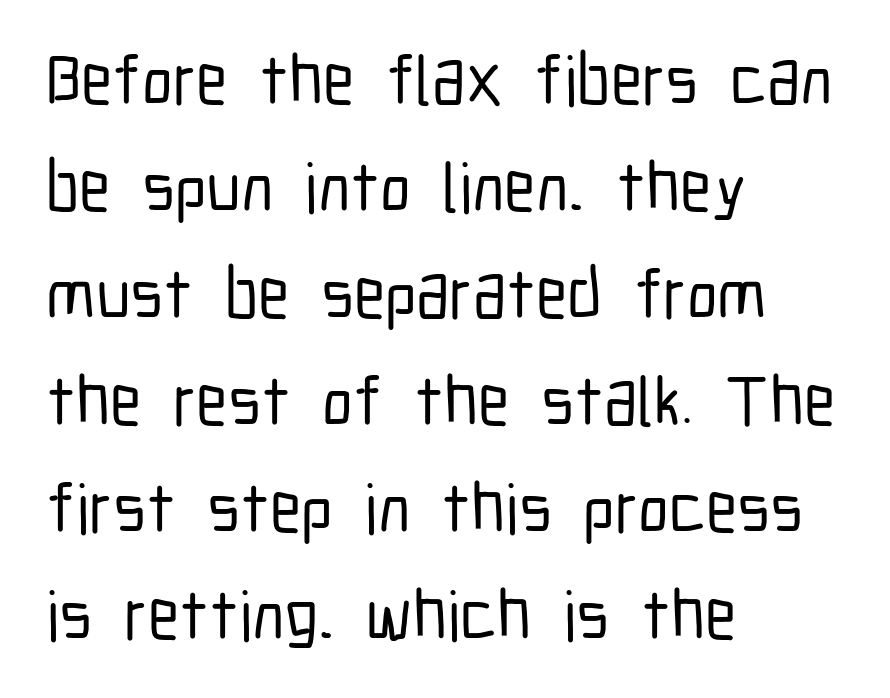
Plain, unruled lines of type. Do the letters lean? They stand straight. This is sans-serif lettering, the kind often seen on screens and signage. Normally led — the rows are evenly, conventionally spaced.
